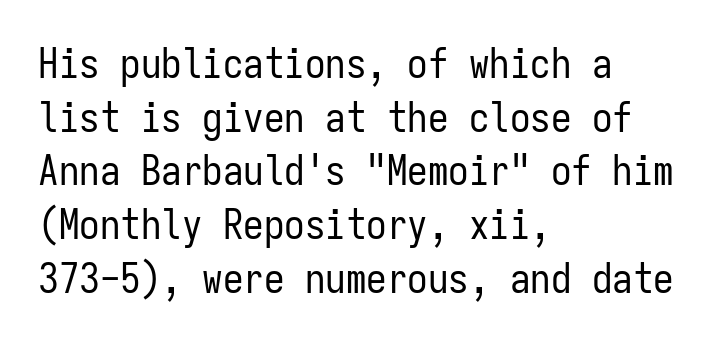
The words here are not underlined. The rendering keeps characters at their native spacing. Style check: upright. The rendering shows plain stroke endings on the letterforms — a sans-serif design. Does the copy run flush right? No — it runs flush left. Do the characters align in a grid? Yes, the font is monospaced.
